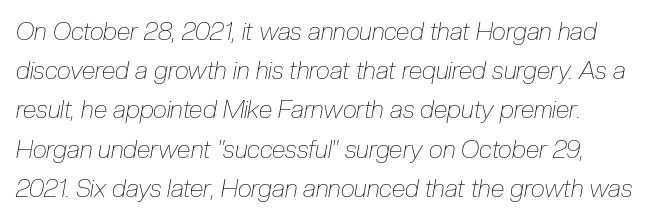
{"italic": "yes", "lean": "right", "slant_degrees": 10, "bold": "no", "underline": "no", "line_spacing": "normal", "line_spacing_ratio": 1.57, "letter_spacing": "normal", "letter_spacing_em": 0.0, "glyph_px": 25}
